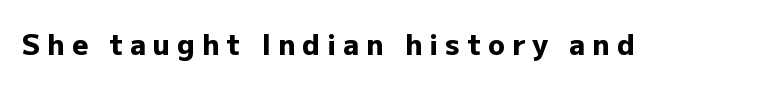
Nothing sits at the stroke ends, so this counts as sans-serif. You could not count columns in this text — the font is proportionally spaced. These lines carry a lot of weight — the face is fully bold. The passage shown is not underscored anywhere. Display-style spreading of the glyphs; the letterfit is very open. No italicization has been applied; the sample stays upright.
